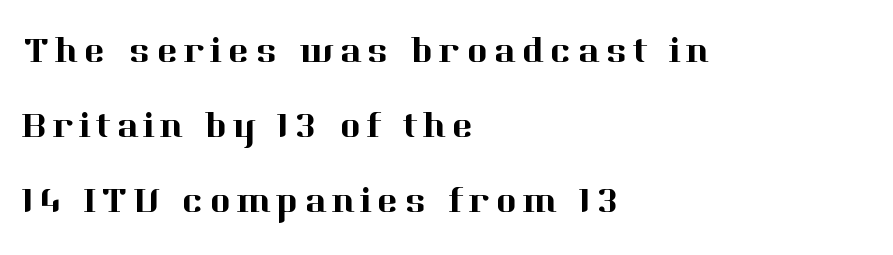
Observe the serifs anchoring each vertical stroke in this sample. The rendering anchors every line to the left-hand side. Clear beneath every line of the passage. No italicization has been applied; the sample stays upright. These lines are rendered in a variable-pitch font.
